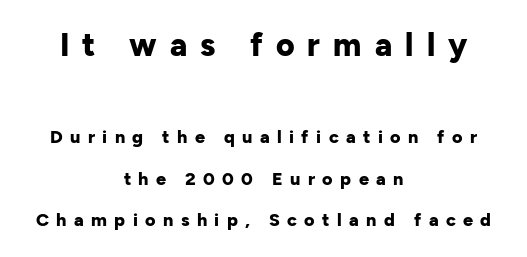
How heavy is the stroke? Heavy — this is a bold. Classification — sans serif. Check the space under the baseline: it is left empty. You could not count columns in this text — the font is proportionally spaced. Tall strokes in this sample are plumb rather than angled.
